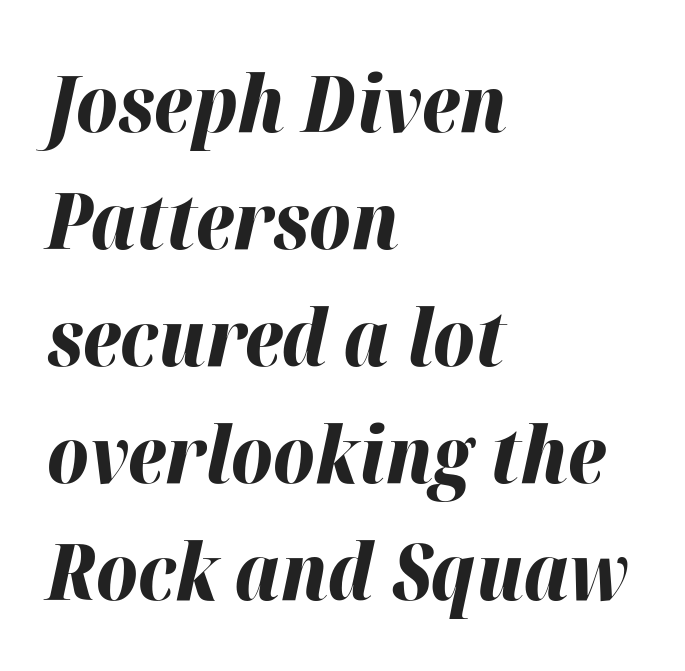
The image shows 79 px bold type, italic (leaning right); set left-aligned, normal line spacing (1.48x), normal letter spacing, not underlined; high stroke contrast and a medium x-height.
